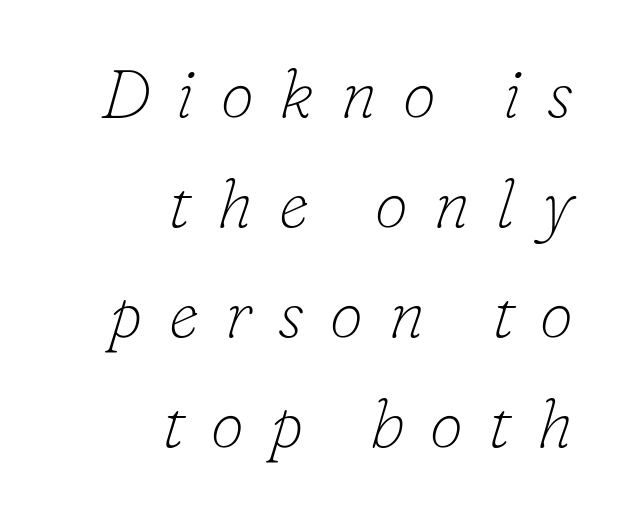
Q: Is the text bold? A: No.
Q: Is the text italic (slanted)? A: Yes, it leans right by about 16 degrees.
Q: Is the typeface a serif or a sans-serif typeface? A: Serif.
Q: Is the text underlined? A: No.
Q: How is the paragraph aligned? A: Right-aligned.
Q: Is the spacing between letters normal or unusually wide? A: Unusually wide.
Q: Is the spacing between lines tight, normal or loose? A: Normal.
Q: Width (condensed, normal, or wide)? A: Normal.
Q: Stroke contrast? A: Low.
Q: x-height? A: Small.
Q: Monospaced? A: No.
